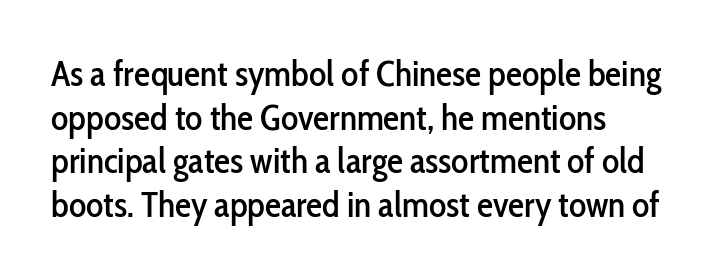
The image shows 36 px condensed sans-serif type, upright; set left-aligned, line spacing 1.21x, normal letter spacing, not underlined; low stroke contrast and a medium x-height.
